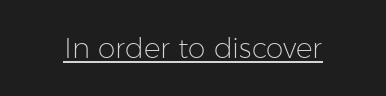
{"serif": "no", "italic": "no", "bold": "no", "weight": "light", "width": "normal", "stroke_contrast": "low", "x_height": "medium", "monospaced": "no", "underline": "yes", "letter_spacing": "normal", "letter_spacing_em": 0.0, "glyph_px": 28}
